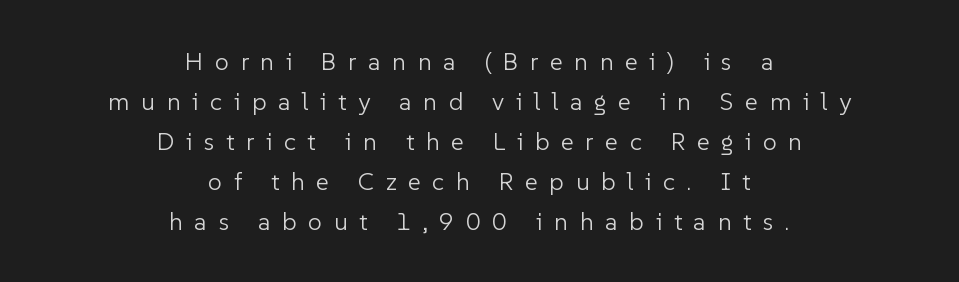
The image shows 25 px text type, upright; set centered, normal line spacing (1.6x), unusually wide letter spacing (+0.46 em), not underlined.
